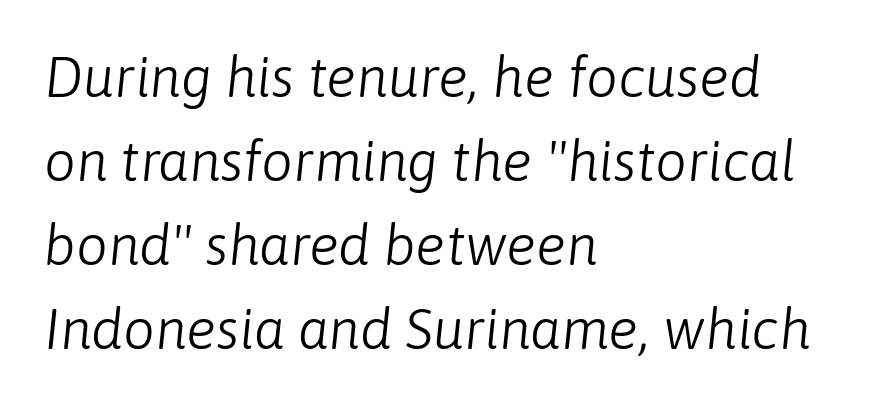
There is no visible air inserted between adjacent glyphs. Reading down the column, the eye jumps a familiar distance to each next line. Type without underlining. These lines are rendered in a variable-pitch font.
